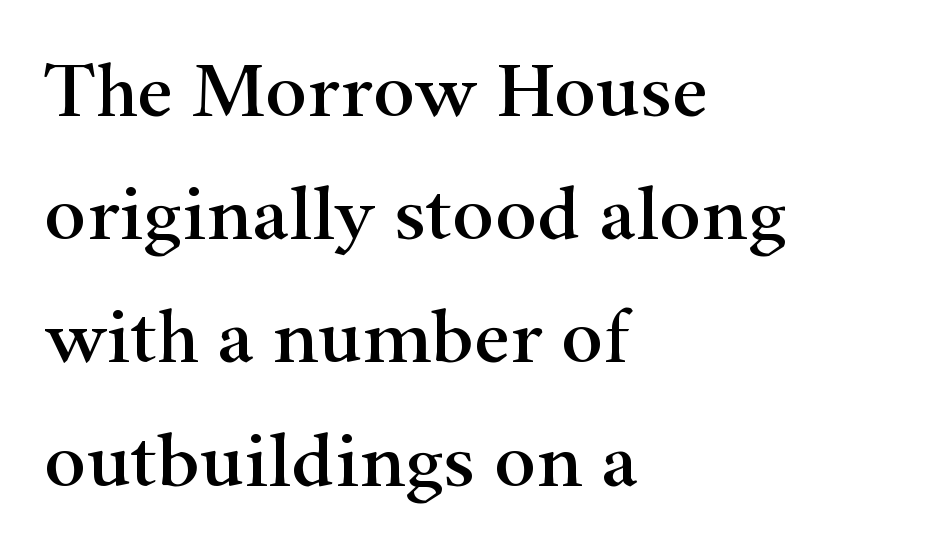
Regarding serifs, this sample has them. Each word holds together tightly as a unit, with standard inter-letter gaps. No word sits above an underline. Think of a printed novel: that variable character pitch is what you see here. When letters stand straight like this, we call the style roman or upright. Does the copy run flush right? No — it runs flush left.
